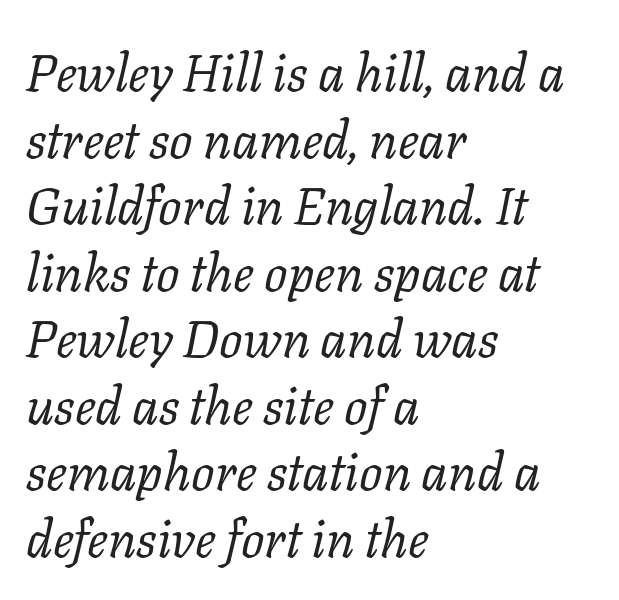
The image shows 52 px regular-weight serif type, italic (leaning right); set left-aligned, normal line spacing (1.28x), normal letter spacing, not underlined; low stroke contrast and a medium x-height.
